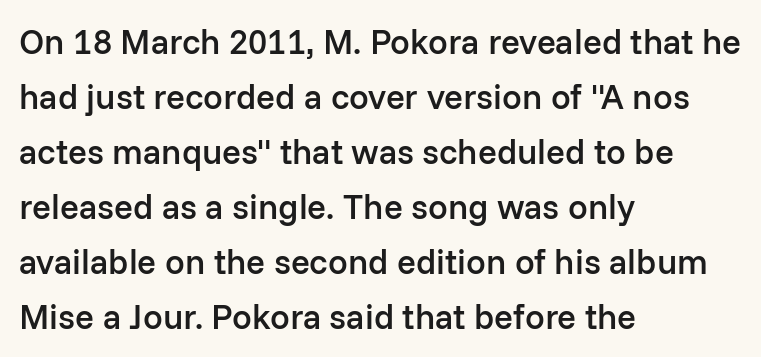
Successive baselines arrive at the customary interval. Spacing verdict: proportional, widths tailored to each character. The baseline area is clear. Set as a demibold, roughly 600 on the weight scale. Between one letter and the next there's only the usual sliver of space.
